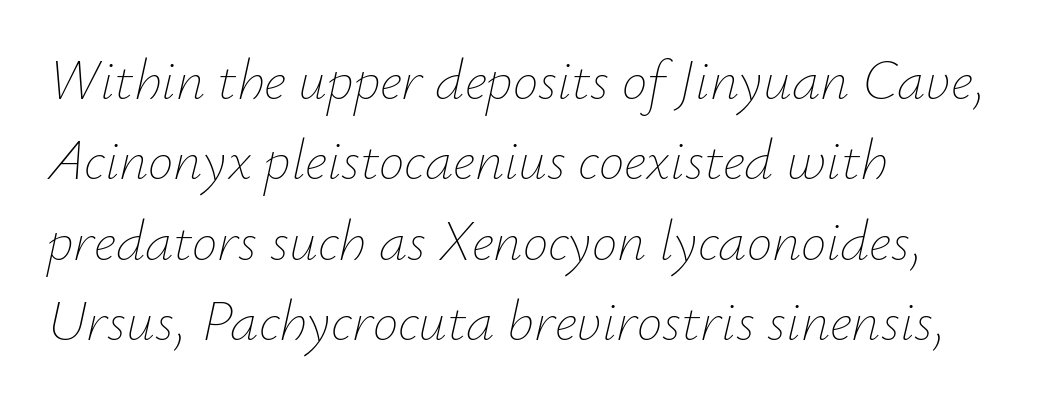
The image shows 57 px thin type, italic (leaning right); set left-aligned, normal line spacing (1.41x), normal letter spacing, not underlined; low stroke contrast and a small x-height.
